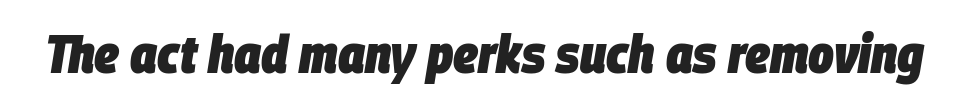
The image shows 54 px heavy, condensed type, italic (leaning right); set normal letter spacing, not underlined; low stroke contrast and a large x-height.
